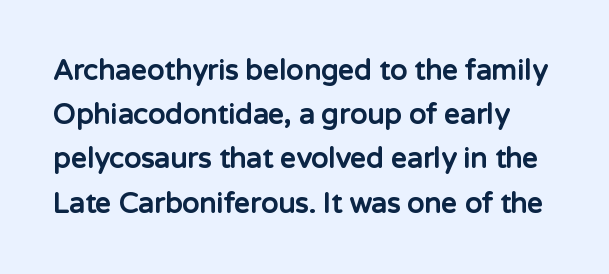
Q: Is the text bold? A: Yes.
Q: Is the text italic (slanted)? A: No, it is upright.
Q: Is the typeface a serif or a sans-serif typeface? A: Sans-serif.
Q: Is the text underlined? A: No.
Q: Is the spacing between letters normal or unusually wide? A: Normal.
Q: Is the spacing between lines tight, normal or loose? A: Normal.
Q: Width (condensed, normal, or wide)? A: Normal.
Q: Stroke contrast? A: Low.
Q: x-height? A: Medium.
Q: Monospaced? A: No.
